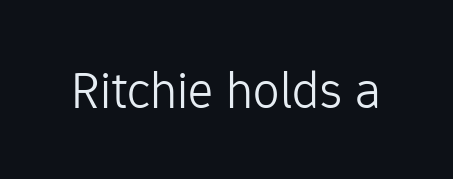
{"serif": "no", "italic": "no", "bold": "no", "weight": "light", "width": "normal", "stroke_contrast": "low", "x_height": "medium", "monospaced": "no", "underline": "no", "letter_spacing": "normal", "letter_spacing_em": 0.0, "glyph_px": 53}
